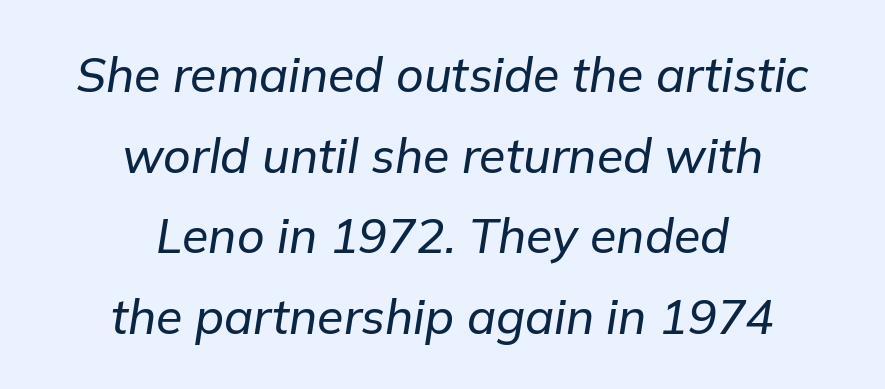
{"italic": "yes", "lean": "right", "slant_degrees": 9, "width": "normal", "stroke_contrast": "low", "x_height": "medium", "monospaced": "no", "underline": "no", "align": "center", "line_spacing": "normal", "line_spacing_ratio": 1.68, "letter_spacing": "normal", "letter_spacing_em": 0.0, "glyph_px": 48}
